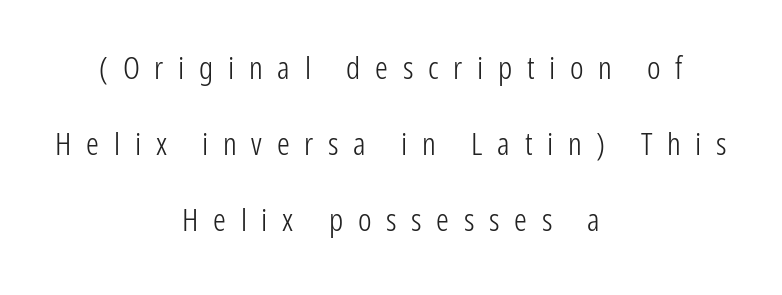
The image shows 32 px light, condensed sans-serif type, upright; set centered, loose line spacing (2.37x), unusually wide letter spacing (+0.46 em), not underlined; low stroke contrast and a medium x-height.
